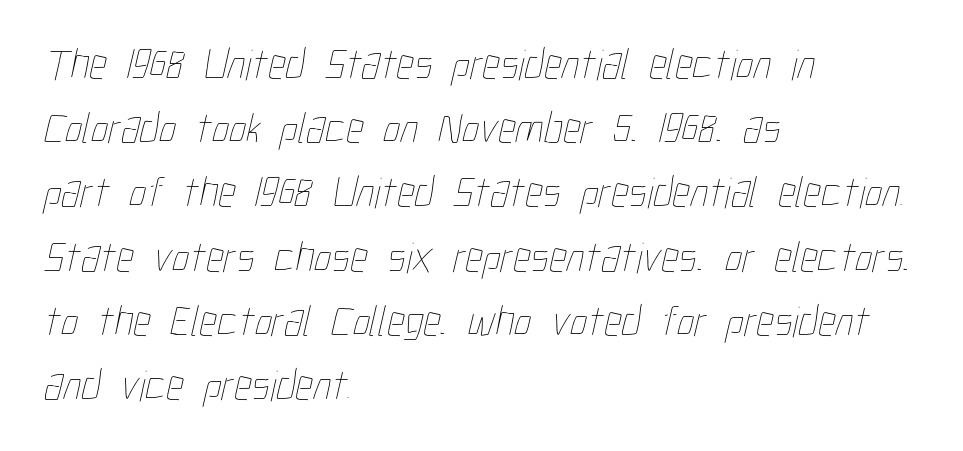
Anything drawn beneath the words? Only blank space. No chunkiness to these letters — they're not bold. Is the block centered? No — it sits flush against the left margin. The passage shown is typed in a proportional face where columns would drift. The line-height multiplier appears to be the usual default.
